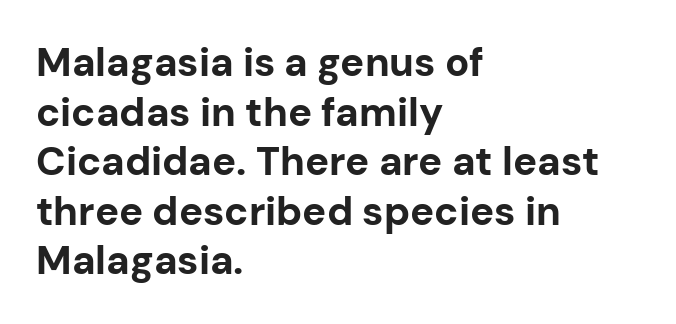
Q: Is the text bold? A: Yes.
Q: Is the text italic (slanted)? A: No, it is upright.
Q: Is the typeface a serif or a sans-serif typeface? A: Sans-serif.
Q: Is the text underlined? A: No.
Q: How is the paragraph aligned? A: Left-aligned.
Q: Is the spacing between letters normal or unusually wide? A: Normal.
Q: Width (condensed, normal, or wide)? A: Normal.
Q: Stroke contrast? A: Low.
Q: x-height? A: Medium.
Q: Monospaced? A: No.
